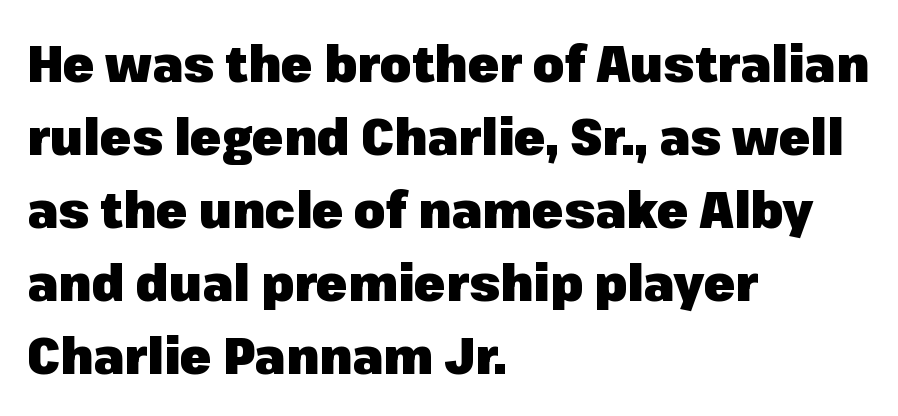
Is this a fixed-width face? No — the glyphs have proportional, varying widths. Strokes here are thick enough to call this a true bold. Honestly, there is no underline to notice here at all. You can tell it's not italic because the verticals are truly vertical.
